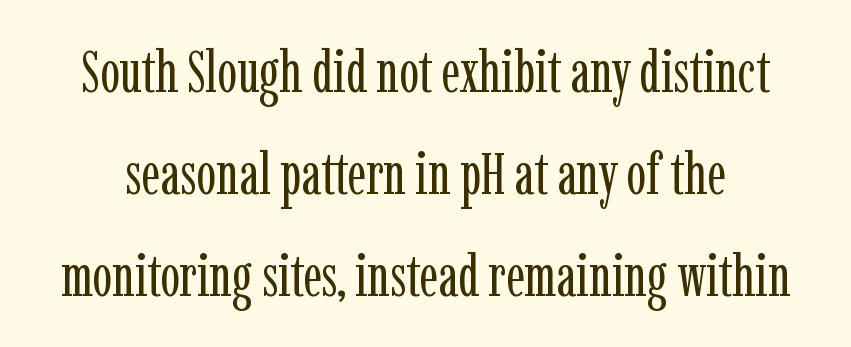
The passage shown has conventional tracking throughout. A typesetter would call this proportional, since set widths differ per character. Ascenders rise straight up at ninety degrees. Unbolded letterforms with no extra heft. The text was rendered using a seriffed face with decorative stroke endings. Check the space under the baseline: it is left empty.
